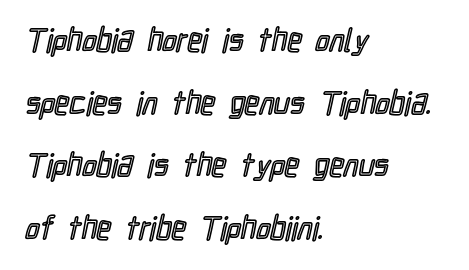
{"width": "condensed", "x_height": "medium", "monospaced": "no", "underline": "no", "align": "left", "line_spacing": "loose", "line_spacing_ratio": 1.96, "letter_spacing": "normal", "letter_spacing_em": 0.0, "glyph_px": 32}
